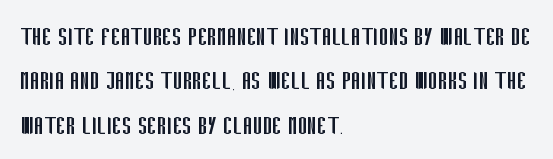
{"serif": "no", "italic": "no", "bold": "no", "weight": "regular", "width": "condensed", "stroke_contrast": "low", "x_height": "large", "monospaced": "no", "underline": "no", "align": "left", "line_spacing": "normal", "line_spacing_ratio": 1.53, "letter_spacing": "normal", "letter_spacing_em": 0.0, "glyph_px": 29}
